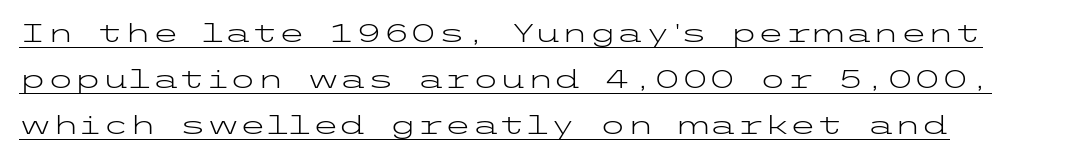
The image shows 25 px text type, upright; set left-aligned, line spacing 1.84x, normal letter spacing, underlined.
